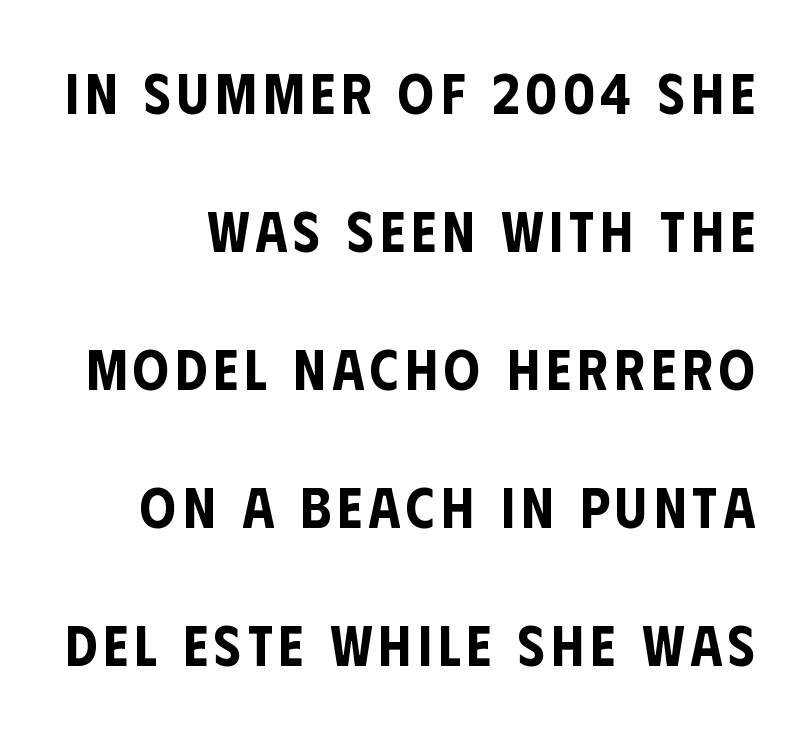
The image shows 57 px condensed sans-serif type, upright; set loose line spacing (2.42x), not underlined; low stroke contrast and a large x-height.
